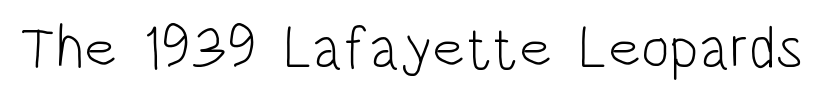
{"serif": "no", "italic": "no", "bold": "no", "weight": "light", "width": "condensed", "stroke_contrast": "low", "x_height": "large", "monospaced": "no", "underline": "no", "letter_spacing": "normal", "letter_spacing_em": 0.0, "glyph_px": 60}
